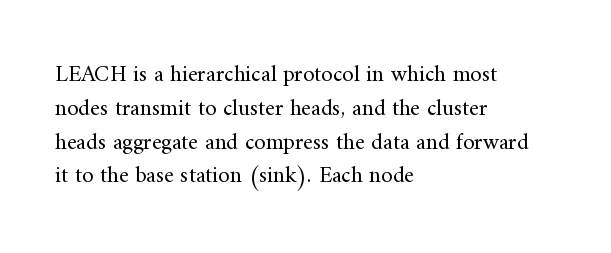
{"italic": "no", "bold": "no", "underline": "no", "align": "left", "line_spacing": "normal", "line_spacing_ratio": 1.47, "letter_spacing": "normal", "letter_spacing_em": 0.0, "glyph_px": 23}
